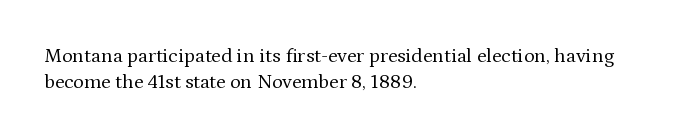
Q: Is the text bold? A: No.
Q: Is the text italic (slanted)? A: No, it is upright.
Q: Is the text underlined? A: No.
Q: How is the paragraph aligned? A: Left-aligned.
Q: Is the spacing between letters normal or unusually wide? A: Normal.
Q: Is the spacing between lines tight, normal or loose? A: Normal.
